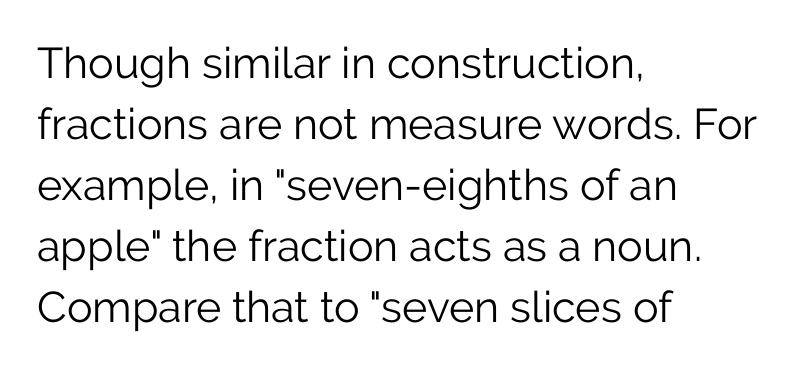
The image shows 43 px light sans-serif type, upright; set left-aligned, normal line spacing (1.42x), normal letter spacing, not underlined; low stroke contrast and a medium x-height.
